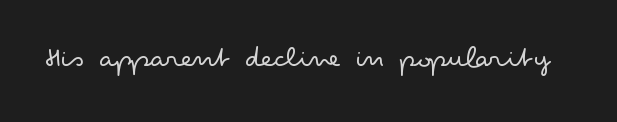
Q: Is the text bold? A: No.
Q: Is the text italic (slanted)? A: No, it is upright.
Q: Is the typeface a serif or a sans-serif typeface? A: Sans-serif.
Q: Is the text underlined? A: No.
Q: Is the spacing between letters normal or unusually wide? A: Normal.
Q: Width (condensed, normal, or wide)? A: Wide.
Q: Stroke contrast? A: Low.
Q: x-height? A: Small.
Q: Monospaced? A: No.
